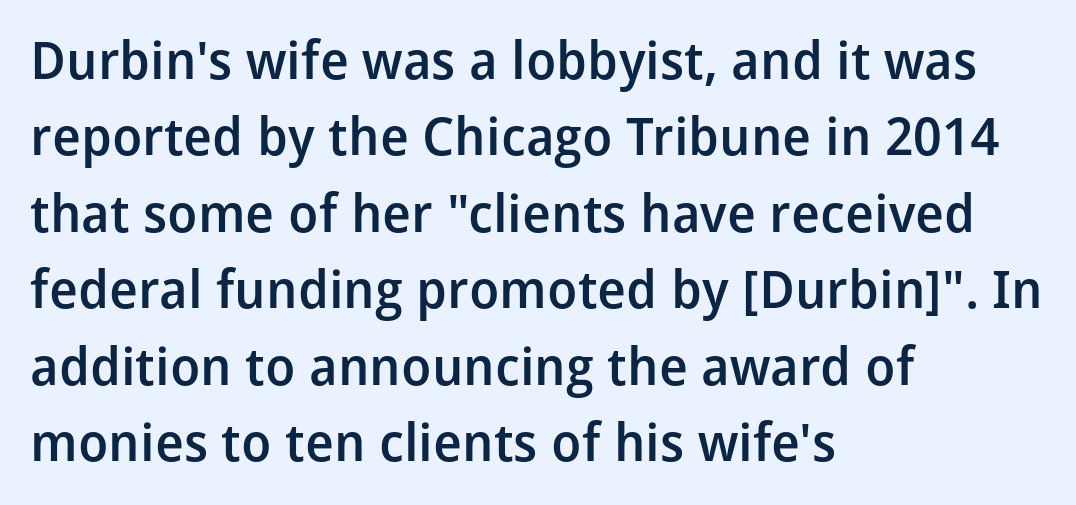
The image shows 52 px semibold sans-serif type, upright; set left-aligned, normal line spacing (1.47x), normal letter spacing, not underlined; low stroke contrast and a medium x-height.
